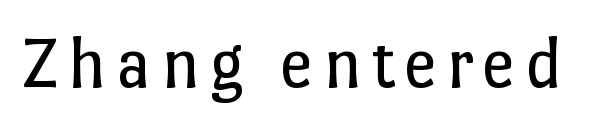
Q: Is the text bold? A: No.
Q: Is the text italic (slanted)? A: No, it is upright.
Q: Is the text underlined? A: No.
Q: Width (condensed, normal, or wide)? A: Normal.
Q: Stroke contrast? A: Low.
Q: x-height? A: Medium.
Q: Monospaced? A: No.
